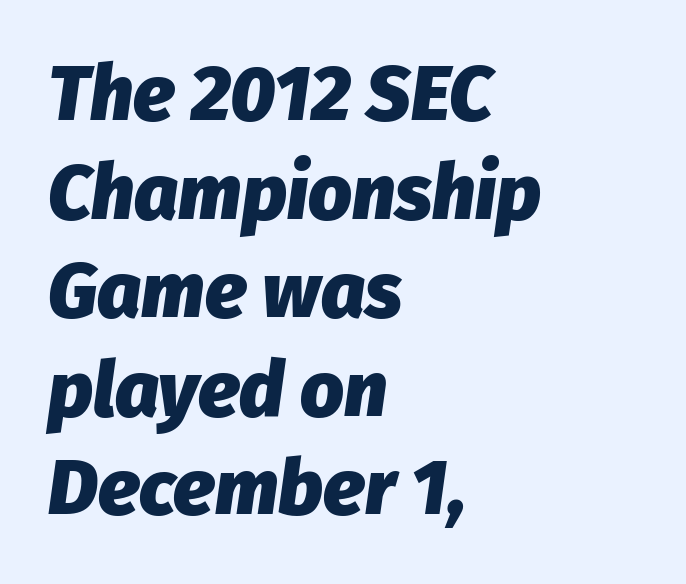
The words here are not underlined. Is the letter spacing exaggerated? No — it looks like the ordinary default. These lines are rendered in a variable-pitch font. Caption: bold face, heavy strokes. Posture: slanted. The lines in this sample share a left origin and differ only in where they stop.
